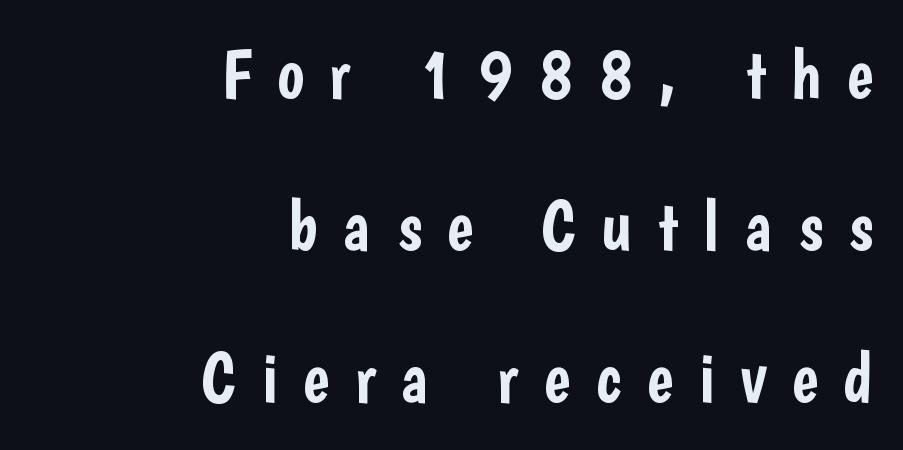
Q: Is the text italic (slanted)? A: No, it is upright.
Q: Is the typeface a serif or a sans-serif typeface? A: Sans-serif.
Q: Is the text underlined? A: No.
Q: How is the paragraph aligned? A: Right-aligned.
Q: Is the spacing between letters normal or unusually wide? A: Unusually wide.
Q: Is the spacing between lines tight, normal or loose? A: Loose.
Q: Width (condensed, normal, or wide)? A: Condensed.
Q: Stroke contrast? A: Low.
Q: x-height? A: Medium.
Q: Monospaced? A: No.
